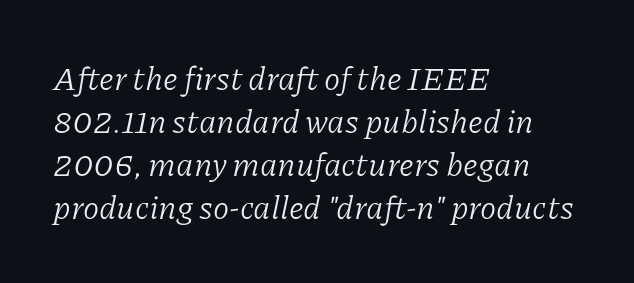
{"serif": "yes", "italic": "yes", "lean": "right", "slant_degrees": 11, "bold": "no", "weight": "light", "width": "normal", "stroke_contrast": "low", "x_height": "medium", "monospaced": "no", "underline": "no", "align": "left", "line_spacing": "normal", "line_spacing_ratio": 1.3, "letter_spacing": "normal", "letter_spacing_em": 0.0, "glyph_px": 33}
